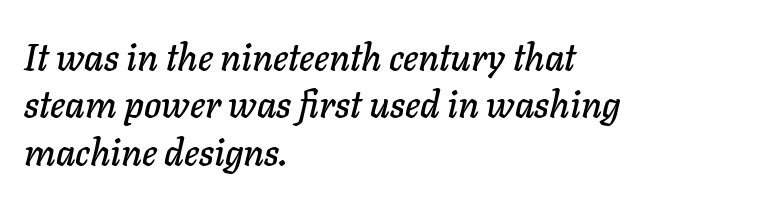
How would I describe the line gaps? Plain and ordinary. Short note: letters normally spaced. All the whitespace from short lines collects on the right. This sample has the flowing, uneven cadence of proportional lettering. Underlining? Definitely not there.
